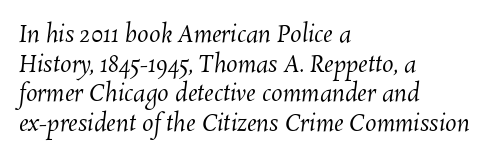
The image shows 23 px text type; set left-aligned, normal line spacing (1.29x), normal letter spacing, not underlined.
